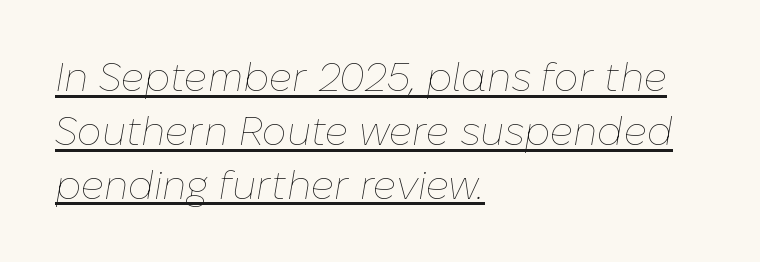
The image shows 39 px thin type, italic (leaning right); set left-aligned, normal line spacing (1.38x), normal letter spacing, underlined; low stroke contrast and a medium x-height.
